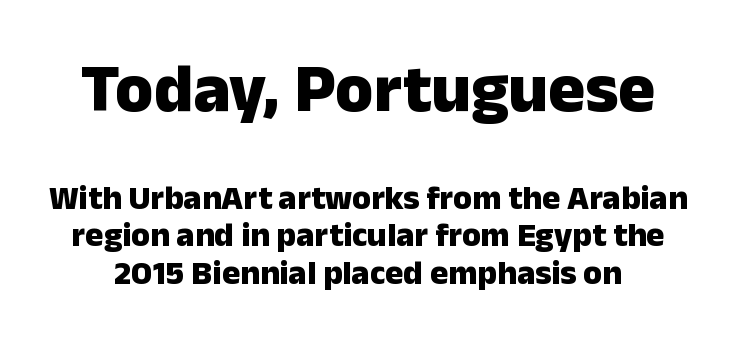
The image shows 69 px heavy sans-serif type, upright; set tight line spacing (1.09x), normal letter spacing, not underlined; the first (top) block is 2.03x larger; low stroke contrast and a medium x-height.
